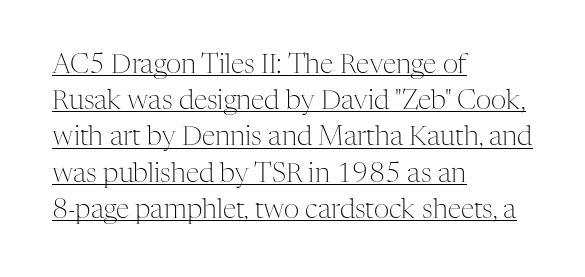
Q: Is the text bold? A: No.
Q: Is the text italic (slanted)? A: No, it is upright.
Q: Is the text underlined? A: Yes.
Q: How is the paragraph aligned? A: Left-aligned.
Q: Is the spacing between letters normal or unusually wide? A: Normal.
Q: Is the spacing between lines tight, normal or loose? A: Normal.
